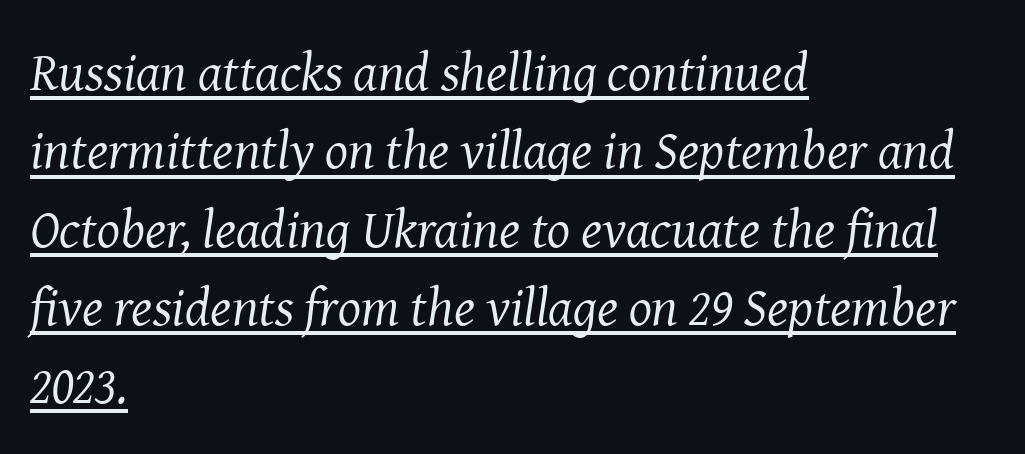
Does the copy run flush right? No — it runs flush left. Unbolded letterforms with no extra heft. These lines keep a tight, regular rhythm from letter to letter. What decoration does the sample have? An underline. Slant detected: the letters are inclined.
